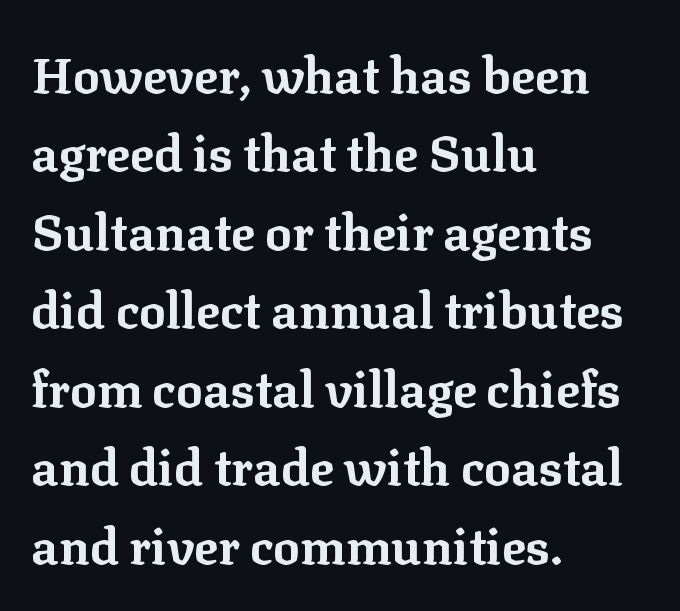
The line texture is even and compact thanks to regular tracking. Notice how thick the strokes are: this is what a full bold looks like. The ragged edge is on the right, which tells us the setting is flush left. The specimen reads as upright at a glance. This rendering employs a face with finishing strokes, i.e., a serif. This sample has the flowing, uneven cadence of proportional lettering.
